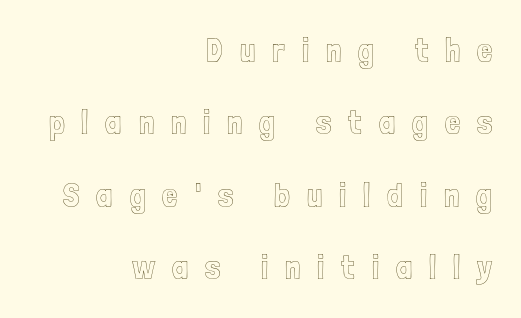
{"italic": "no", "width": "condensed", "x_height": "medium", "monospaced": "no", "underline": "no", "align": "right", "line_spacing": "loose", "line_spacing_ratio": 2.13, "letter_spacing": "wide", "letter_spacing_em": 0.5, "glyph_px": 34}
